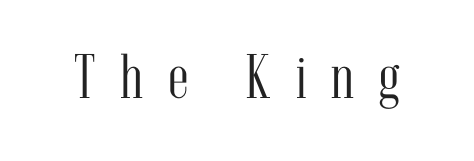
{"serif": "yes", "italic": "no", "bold": "no", "weight": "light", "width": "condensed", "stroke_contrast": "medium", "x_height": "medium", "monospaced": "no", "underline": "no", "letter_spacing": "wide", "letter_spacing_em": 0.39, "glyph_px": 63}
